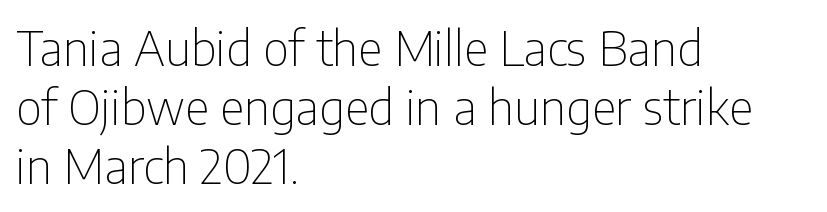
Q: Is the text bold? A: No.
Q: Is the text italic (slanted)? A: No, it is upright.
Q: Is the typeface a serif or a sans-serif typeface? A: Sans-serif.
Q: Is the text underlined? A: No.
Q: How is the paragraph aligned? A: Left-aligned.
Q: Is the spacing between letters normal or unusually wide? A: Normal.
Q: Width (condensed, normal, or wide)? A: Condensed.
Q: Stroke contrast? A: Low.
Q: x-height? A: Medium.
Q: Monospaced? A: No.
